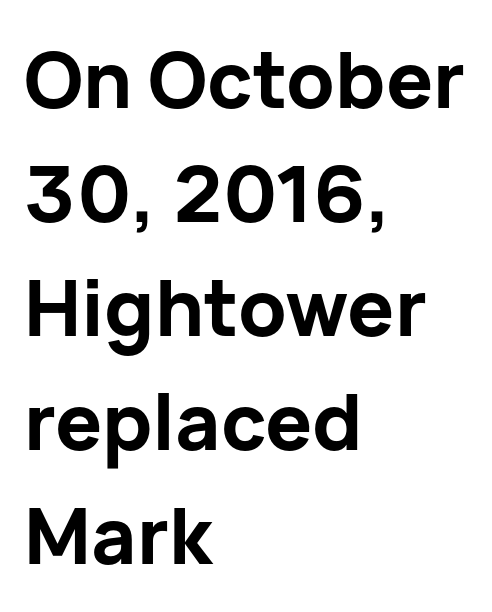
{"serif": "no", "italic": "no", "bold": "yes", "weight": "bold", "width": "normal", "stroke_contrast": "low", "x_height": "medium", "monospaced": "no", "underline": "no", "align": "left", "line_spacing": "normal", "line_spacing_ratio": 1.46, "letter_spacing": "normal", "letter_spacing_em": 0.0, "glyph_px": 78}
